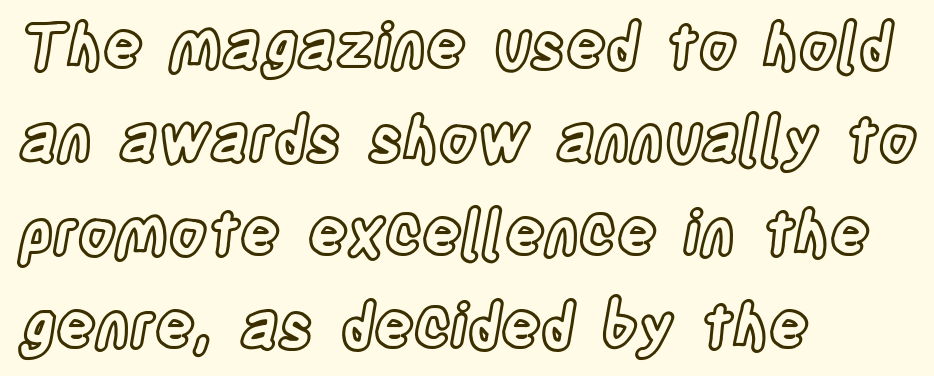
The image shows 61 px condensed type; set left-aligned, normal line spacing (1.53x), normal letter spacing, not underlined; a large x-height.
